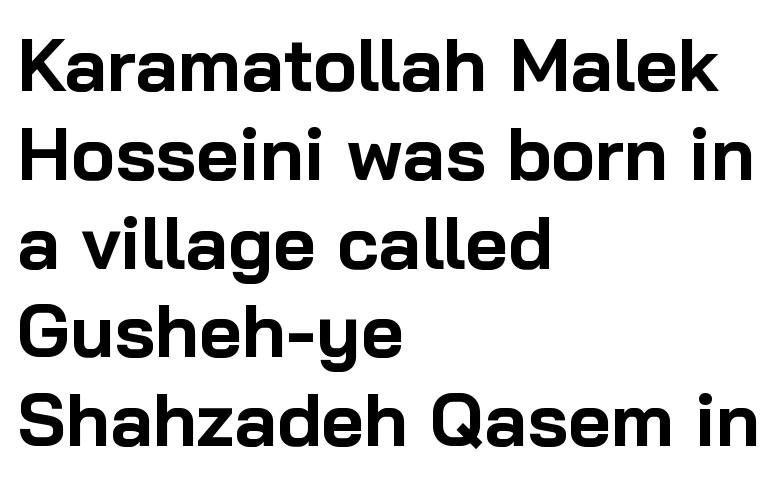
Q: Is the text bold? A: Yes.
Q: Is the text italic (slanted)? A: No, it is upright.
Q: Is the typeface a serif or a sans-serif typeface? A: Sans-serif.
Q: Is the text underlined? A: No.
Q: How is the paragraph aligned? A: Left-aligned.
Q: Is the spacing between letters normal or unusually wide? A: Normal.
Q: Width (condensed, normal, or wide)? A: Normal.
Q: Stroke contrast? A: Low.
Q: x-height? A: Medium.
Q: Monospaced? A: No.
